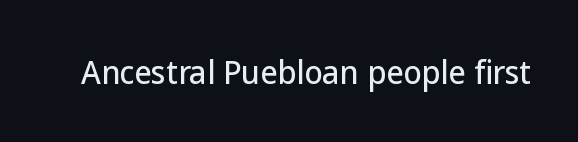
{"serif": "no", "italic": "no", "width": "normal", "stroke_contrast": "low", "x_height": "medium", "monospaced": "no", "underline": "no", "letter_spacing": "normal", "letter_spacing_em": 0.0, "glyph_px": 30}
